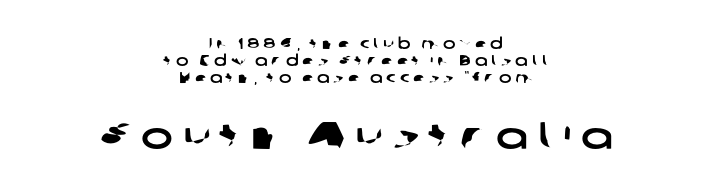
Q: Is the typeface a serif or a sans-serif typeface? A: Sans-serif.
Q: Is the text underlined? A: No.
Q: How is the paragraph aligned? A: Centered.
Q: Is the spacing between letters normal or unusually wide? A: Unusually wide.
Q: Is the spacing between lines tight, normal or loose? A: Tight.
Q: Which block of text is set in a larger size, the first (top) or the second (bottom)? A: The second (bottom) one.
Q: Width (condensed, normal, or wide)? A: Wide.
Q: Stroke contrast? A: Low.
Q: x-height? A: Medium.
Q: Monospaced? A: No.
